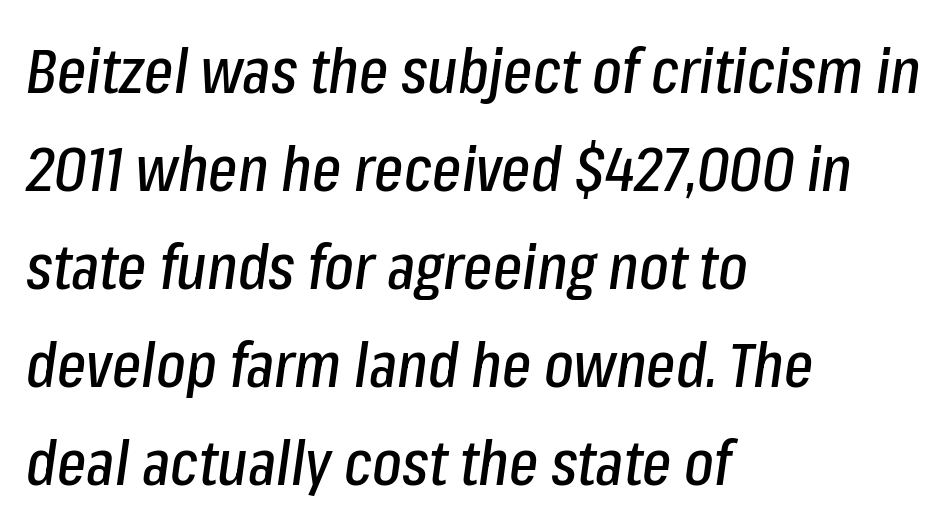
Does the lettering tilt? It does — this is italic. Check the space under the baseline: it is left empty. These lines are rendered in a variable-pitch font. The rendering keeps characters at their native spacing. Quick note: interline space is typical. A classic flush-left, rag-right setting is used for this passage.
